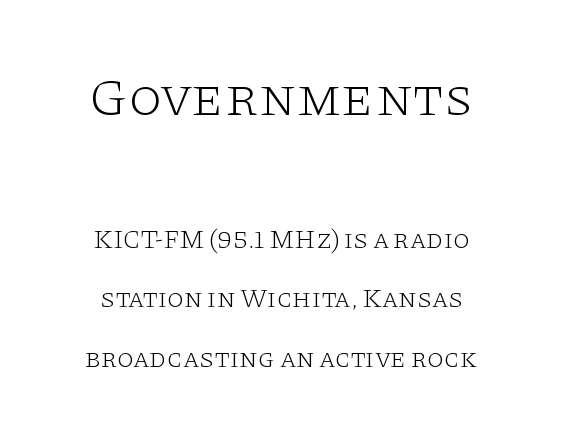
{"serif": "yes", "italic": "no", "bold": "no", "weight": "light", "width": "wide", "stroke_contrast": "low", "x_height": "large", "monospaced": "no", "underline": "no", "align": "center", "line_spacing": "loose", "line_spacing_ratio": 2.21, "letter_spacing": "normal", "letter_spacing_em": 0.0, "larger_block": "first", "size_ratio": 2.0, "glyph_px": 54}
